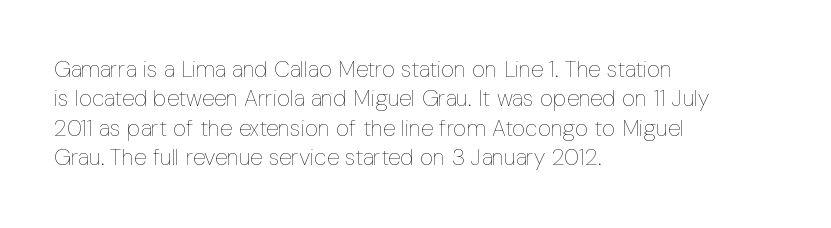
Q: Is the text bold? A: No.
Q: Is the text italic (slanted)? A: No, it is upright.
Q: Is the text underlined? A: No.
Q: How is the paragraph aligned? A: Left-aligned.
Q: Is the spacing between letters normal or unusually wide? A: Normal.
Q: Is the spacing between lines tight, normal or loose? A: Normal.
